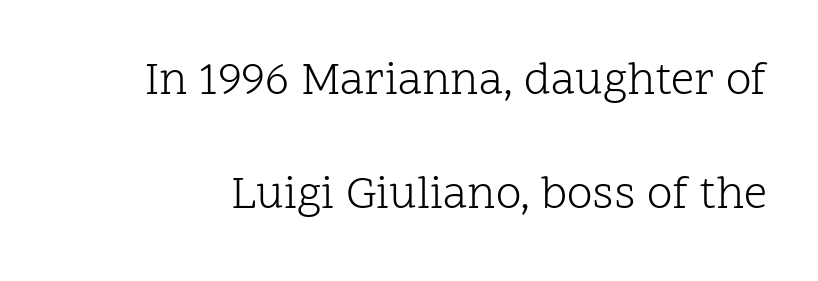
Q: Is the text bold? A: No.
Q: Is the text italic (slanted)? A: No, it is upright.
Q: Is the typeface a serif or a sans-serif typeface? A: Serif.
Q: Is the text underlined? A: No.
Q: Is the spacing between letters normal or unusually wide? A: Normal.
Q: Is the spacing between lines tight, normal or loose? A: Loose.
Q: Width (condensed, normal, or wide)? A: Normal.
Q: Stroke contrast? A: Low.
Q: x-height? A: Medium.
Q: Monospaced? A: No.
